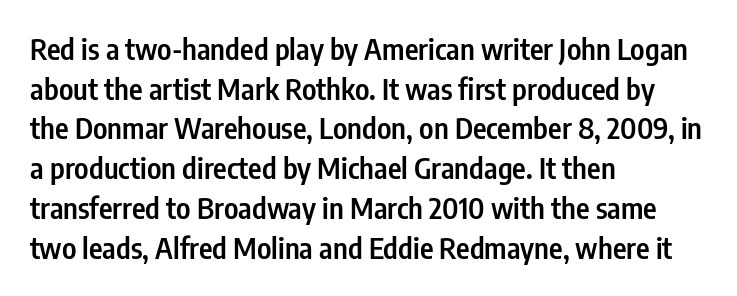
Q: Is the text bold? A: Semi-bold.
Q: Is the text italic (slanted)? A: No, it is upright.
Q: Is the typeface a serif or a sans-serif typeface? A: Sans-serif.
Q: Is the text underlined? A: No.
Q: How is the paragraph aligned? A: Left-aligned.
Q: Is the spacing between letters normal or unusually wide? A: Normal.
Q: Is the spacing between lines tight, normal or loose? A: Normal.
Q: Width (condensed, normal, or wide)? A: Condensed.
Q: Stroke contrast? A: Low.
Q: x-height? A: Medium.
Q: Monospaced? A: No.
